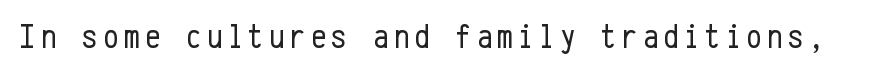
The image shows 34 px regular-weight, condensed sans-serif type, upright, monospaced; set not underlined; low stroke contrast and a medium x-height.
